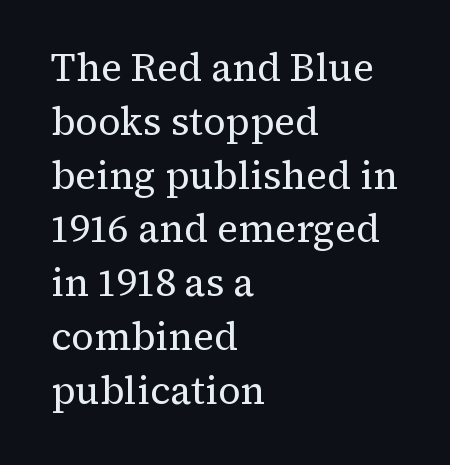
Q: Is the text bold? A: No.
Q: Is the text italic (slanted)? A: No, it is upright.
Q: Is the typeface a serif or a sans-serif typeface? A: Serif.
Q: Is the text underlined? A: No.
Q: How is the paragraph aligned? A: Left-aligned.
Q: Is the spacing between letters normal or unusually wide? A: Normal.
Q: Is the spacing between lines tight, normal or loose? A: Normal.
Q: Width (condensed, normal, or wide)? A: Normal.
Q: Stroke contrast? A: Medium.
Q: x-height? A: Medium.
Q: Monospaced? A: No.
